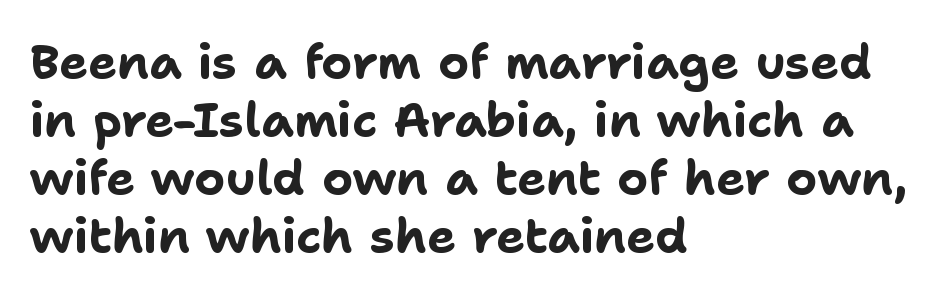
{"serif": "no", "italic": "no", "bold": "yes", "weight": "bold", "width": "normal", "stroke_contrast": "low", "x_height": "medium", "monospaced": "no", "underline": "no", "align": "left", "line_spacing_ratio": 1.21, "letter_spacing": "normal", "letter_spacing_em": 0.0, "glyph_px": 48}
